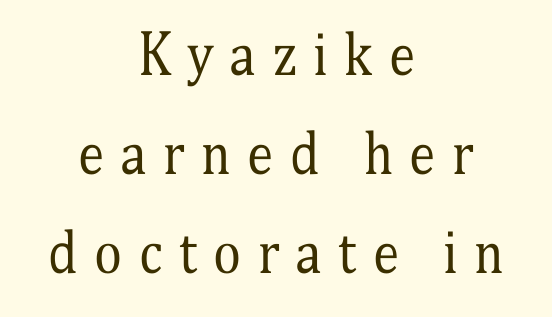
The gaps between neighbouring characters are conspicuously large. Short and long lines alike share a common midpoint. These lines are rendered in a variable-pitch font. No word sits above an underline. Ordinary non-slanted type is in use.
